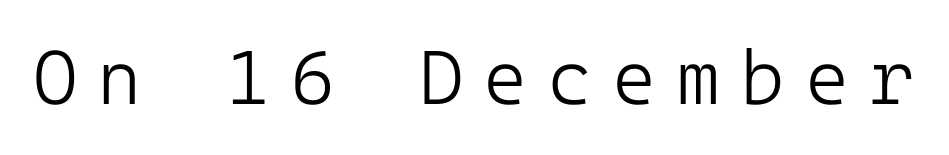
The image shows 76 px light sans-serif type, upright; set unusually wide letter spacing (+0.26 em), not underlined; low stroke contrast and a medium x-height.
